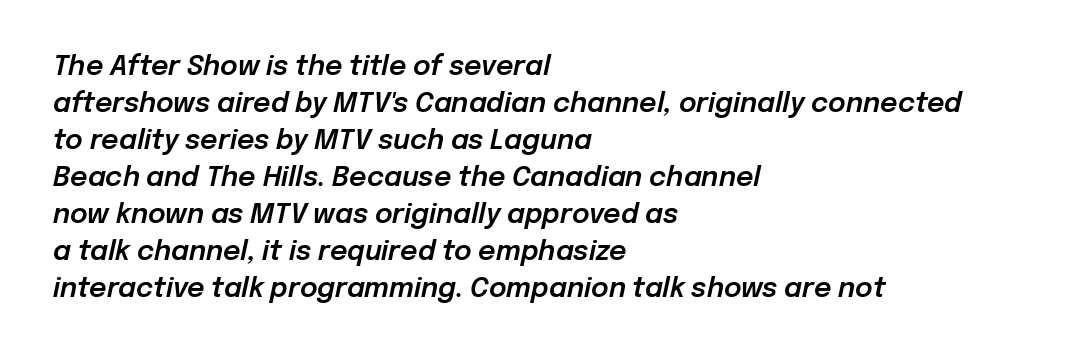
{"italic": "yes", "lean": "right", "slant_degrees": 12, "underline": "no", "align": "left", "line_spacing": "normal", "line_spacing_ratio": 1.37, "letter_spacing": "normal", "letter_spacing_em": 0.0, "glyph_px": 27}
